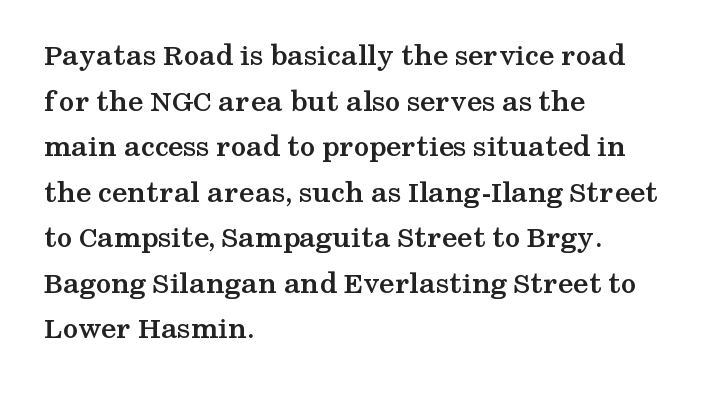
{"serif": "yes", "italic": "no", "bold": "yes", "weight": "semibold", "width": "wide", "stroke_contrast": "medium", "x_height": "medium", "monospaced": "no", "underline": "no", "align": "left", "line_spacing": "normal", "line_spacing_ratio": 1.47, "letter_spacing": "normal", "letter_spacing_em": 0.0, "glyph_px": 31}
